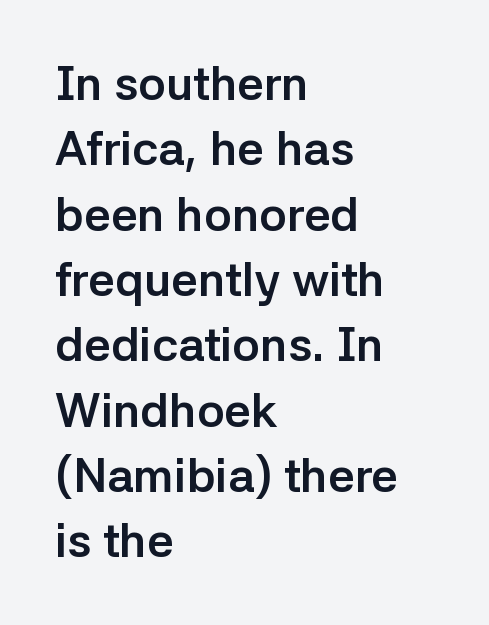
Q: Is the text bold? A: Yes.
Q: Is the text italic (slanted)? A: No, it is upright.
Q: Is the typeface a serif or a sans-serif typeface? A: Sans-serif.
Q: Is the text underlined? A: No.
Q: How is the paragraph aligned? A: Left-aligned.
Q: Is the spacing between letters normal or unusually wide? A: Normal.
Q: Is the spacing between lines tight, normal or loose? A: Normal.
Q: Width (condensed, normal, or wide)? A: Normal.
Q: Stroke contrast? A: Low.
Q: x-height? A: Medium.
Q: Monospaced? A: No.
